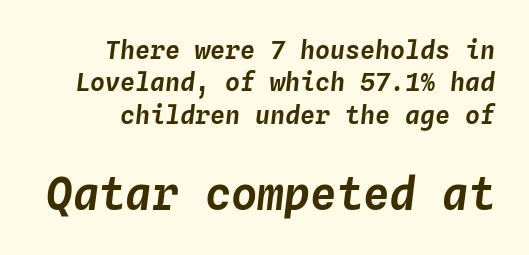
Two sizes are in play, and the larger belongs to the second block. Italic: yes, the glyphs are oblique. The gaps between neighbouring characters are ordinary and unremarkable. This rendering features lettering with no underline.
